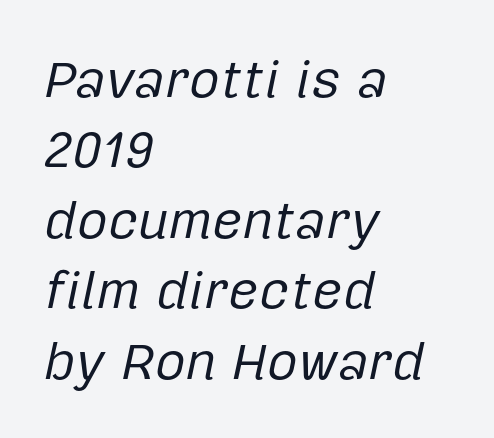
This rendering leaves character spacing at its baseline value. The words here are not underlined. Horizontally, the lines are justified to the leading edge only. The passage shown is not bold in any degree. The passage shown is typed in a proportional face where columns would drift. The line-height multiplier appears to be the usual default.
